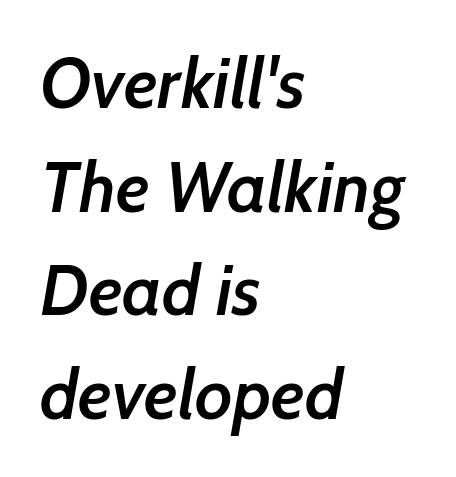
{"serif": "no", "bold": "semi", "weight": "semibold", "width": "normal", "stroke_contrast": "low", "x_height": "medium", "monospaced": "no", "underline": "no", "align": "left", "line_spacing": "normal", "line_spacing_ratio": 1.48, "letter_spacing": "normal", "letter_spacing_em": 0.0, "glyph_px": 70}
